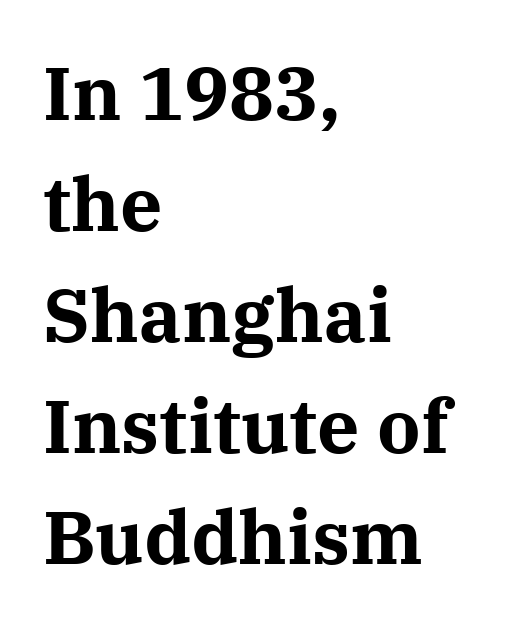
Q: Is the text bold? A: Yes.
Q: Is the text italic (slanted)? A: No, it is upright.
Q: Is the typeface a serif or a sans-serif typeface? A: Serif.
Q: Is the text underlined? A: No.
Q: How is the paragraph aligned? A: Left-aligned.
Q: Is the spacing between letters normal or unusually wide? A: Normal.
Q: Is the spacing between lines tight, normal or loose? A: Normal.
Q: Width (condensed, normal, or wide)? A: Normal.
Q: Stroke contrast? A: Medium.
Q: x-height? A: Medium.
Q: Monospaced? A: No.
